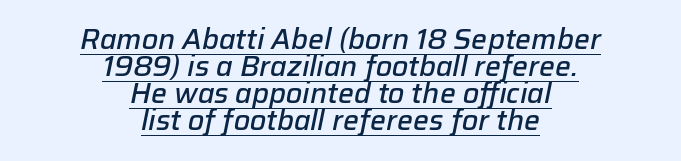
The image shows 28 px semibold type, italic (leaning right); set centered, tight line spacing (0.97x), normal letter spacing, underlined; low stroke contrast and a medium x-height.
